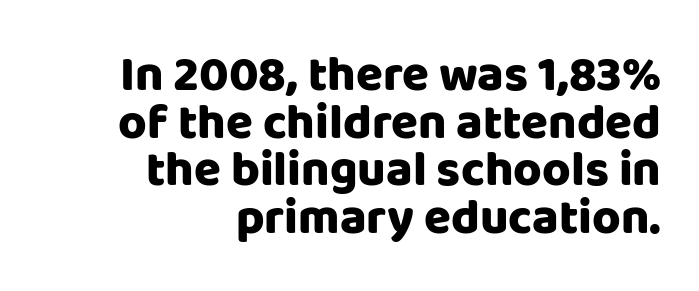
Students, note that the glyphs here touch the page at normal intervals. The letters advance in unequal steps, a hallmark of proportional type. These words are printed bold, with thick strokes throughout. Where is the straight margin? On the right.
